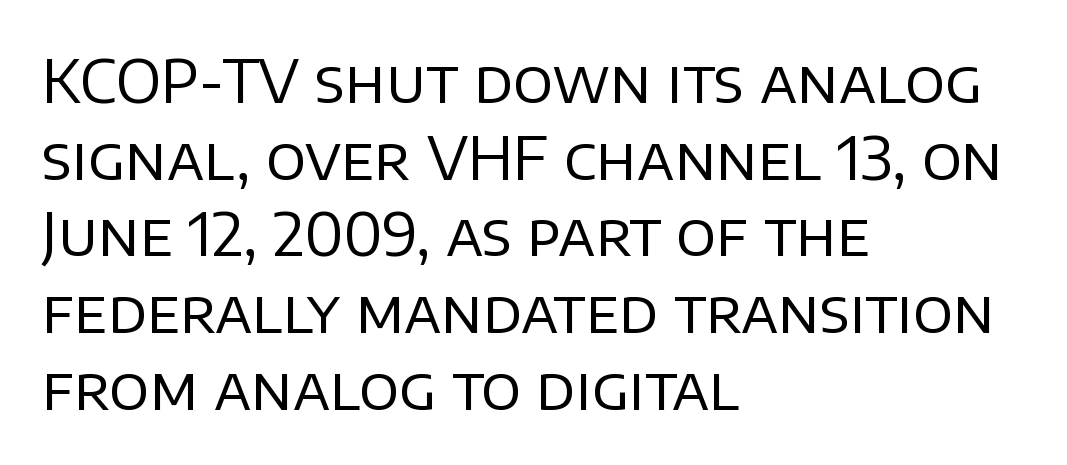
The image shows 59 px regular-weight sans-serif type, upright; set left-aligned, normal line spacing (1.3x), normal letter spacing, not underlined; low stroke contrast and a large x-height.
